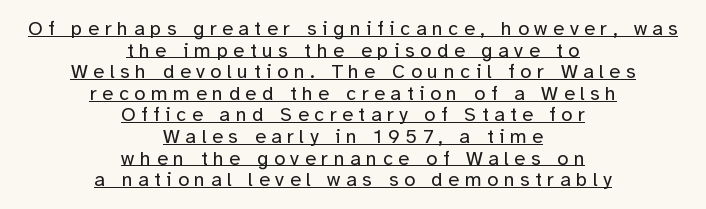
The image shows 20 px text type, upright; set centered, tight line spacing (1.08x), unusually wide letter spacing (+0.28 em), underlined.
